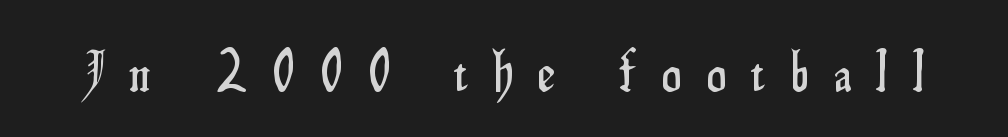
Underline: absent. This is roman type, the default non-slanted kind. Does the type have serifs? No, each stem ends abruptly. The letters advance in unequal steps, a hallmark of proportional type. Loose tracking; the words dissolve into strings of separated letters.
